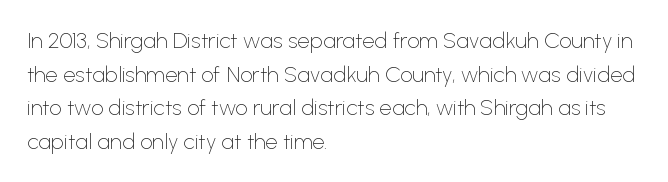
The image shows 22 px text type, upright; set left-aligned, normal line spacing (1.53x), normal letter spacing, not underlined.
